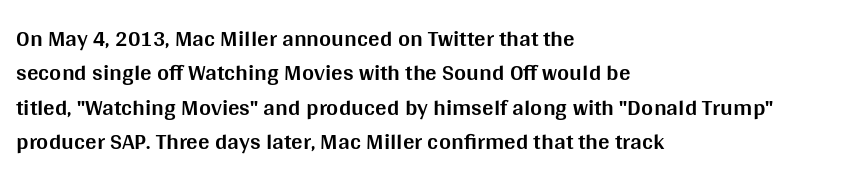
{"italic": "no", "bold": "yes", "underline": "no", "align": "left", "line_spacing": "normal", "line_spacing_ratio": 1.5, "letter_spacing": "normal", "letter_spacing_em": 0.0, "glyph_px": 23}
